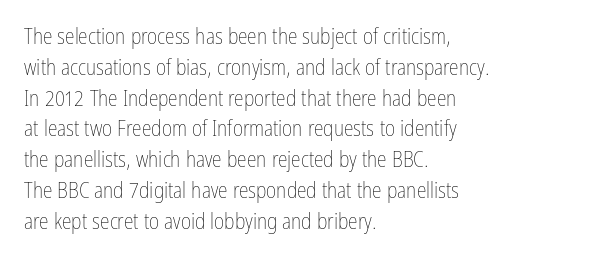
Summary of vertical rhythm: regular, with standard interline spacing. Short note: letters normally spaced. The font's upright variant was chosen for this text. Casual observation: everything's shoved over to the left.
